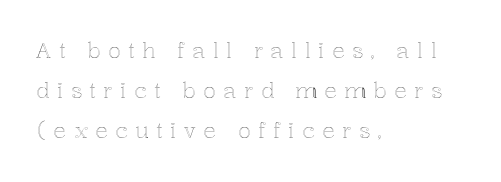
Q: Is the text italic (slanted)? A: No, it is upright.
Q: Is the text underlined? A: No.
Q: How is the paragraph aligned? A: Left-aligned.
Q: Is the spacing between letters normal or unusually wide? A: Unusually wide.
Q: Is the spacing between lines tight, normal or loose? A: Loose.
